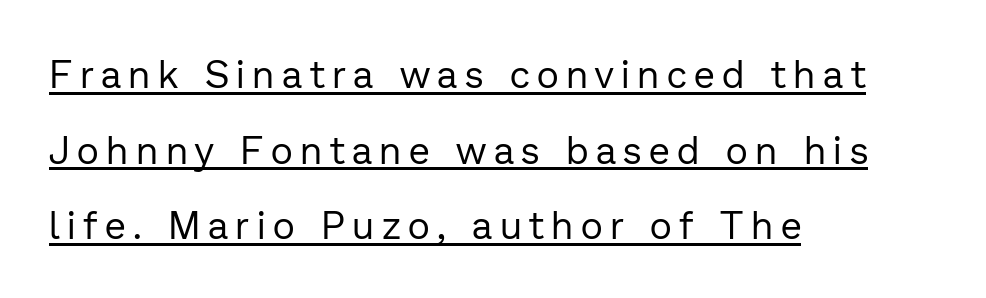
{"serif": "no", "italic": "no", "bold": "no", "weight": "regular", "width": "normal", "stroke_contrast": "low", "x_height": "medium", "monospaced": "no", "underline": "yes", "align": "left", "line_spacing": "loose", "line_spacing_ratio": 1.99, "letter_spacing": "wide", "letter_spacing_em": 0.2, "glyph_px": 38}
